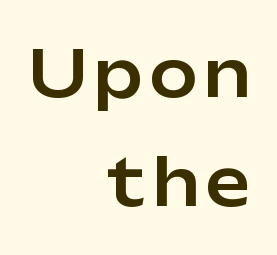
The image shows 64 px sans-serif type, upright; set right-aligned, normal line spacing (1.7x), not underlined; low stroke contrast and a medium x-height.
